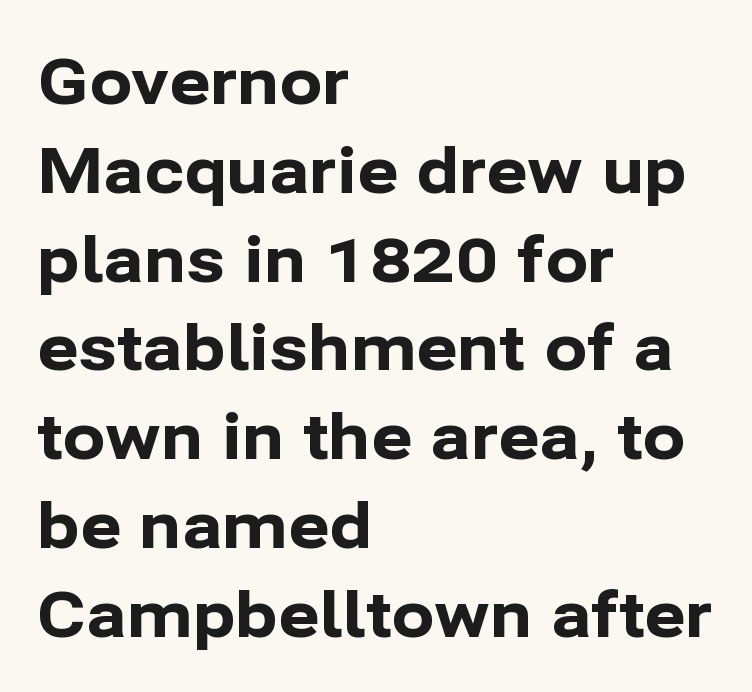
The image shows 63 px bold sans-serif type, upright; set left-aligned, normal line spacing (1.41x), normal letter spacing, not underlined; low stroke contrast and a medium x-height.
